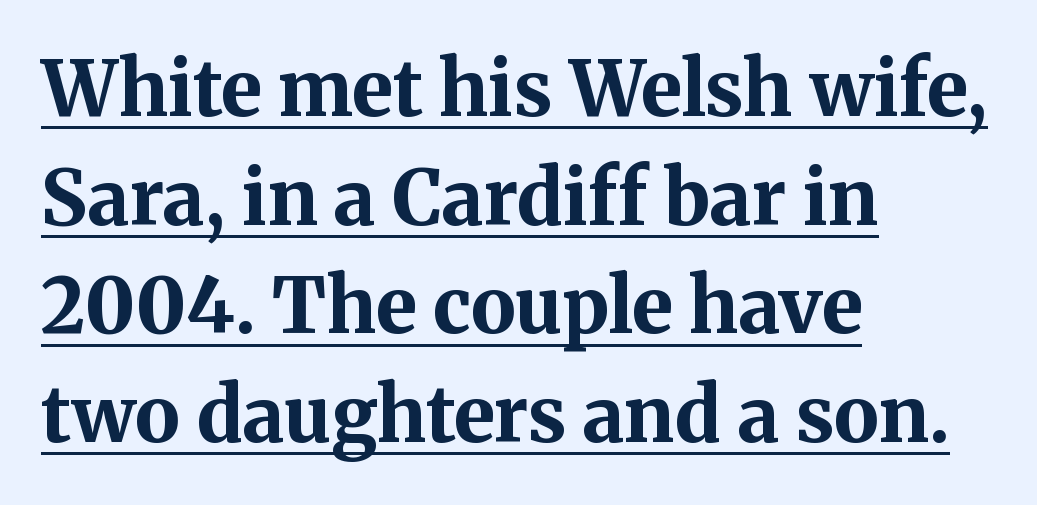
Q: Is the text bold? A: Yes.
Q: Is the text italic (slanted)? A: No, it is upright.
Q: Is the typeface a serif or a sans-serif typeface? A: Serif.
Q: Is the text underlined? A: Yes.
Q: How is the paragraph aligned? A: Left-aligned.
Q: Is the spacing between letters normal or unusually wide? A: Normal.
Q: Is the spacing between lines tight, normal or loose? A: Normal.
Q: Width (condensed, normal, or wide)? A: Normal.
Q: Stroke contrast? A: Medium.
Q: x-height? A: Medium.
Q: Monospaced? A: No.
